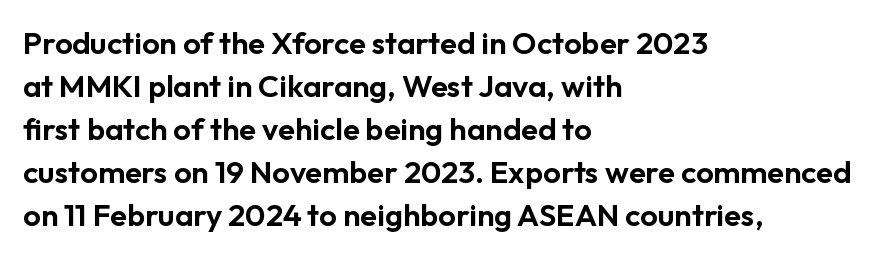
{"serif": "no", "italic": "no", "width": "normal", "stroke_contrast": "low", "x_height": "medium", "monospaced": "no", "underline": "no", "align": "left", "line_spacing": "normal", "line_spacing_ratio": 1.39, "letter_spacing": "normal", "letter_spacing_em": 0.0, "glyph_px": 31}
